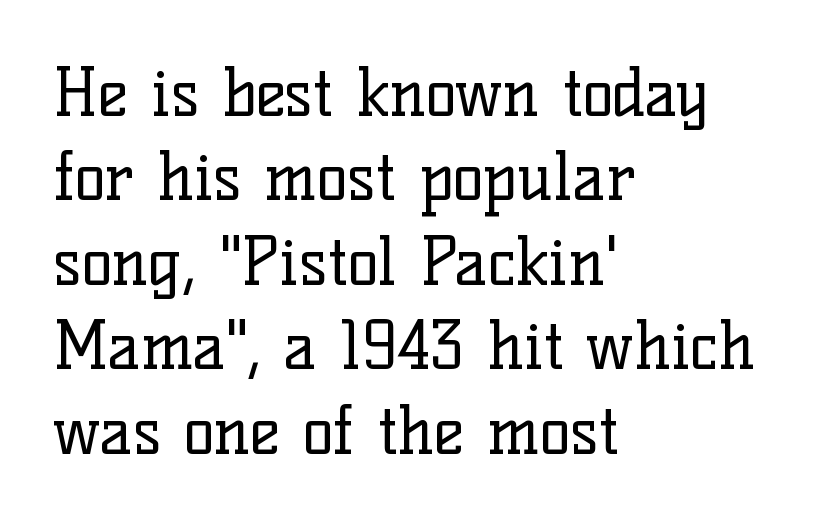
Q: Is the text bold? A: No.
Q: Is the text italic (slanted)? A: No, it is upright.
Q: Is the typeface a serif or a sans-serif typeface? A: Serif.
Q: Is the text underlined? A: No.
Q: How is the paragraph aligned? A: Left-aligned.
Q: Is the spacing between letters normal or unusually wide? A: Normal.
Q: Is the spacing between lines tight, normal or loose? A: Normal.
Q: Width (condensed, normal, or wide)? A: Normal.
Q: Stroke contrast? A: Low.
Q: x-height? A: Medium.
Q: Monospaced? A: No.
